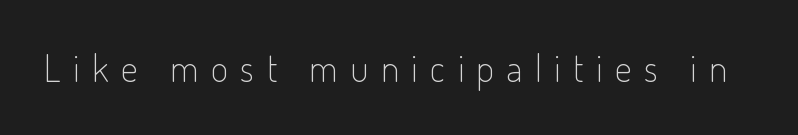
Q: Is the text bold? A: No.
Q: Is the text italic (slanted)? A: No, it is upright.
Q: Is the typeface a serif or a sans-serif typeface? A: Sans-serif.
Q: Is the text underlined? A: No.
Q: Is the spacing between letters normal or unusually wide? A: Unusually wide.
Q: Width (condensed, normal, or wide)? A: Condensed.
Q: Stroke contrast? A: Low.
Q: x-height? A: Small.
Q: Monospaced? A: No.
